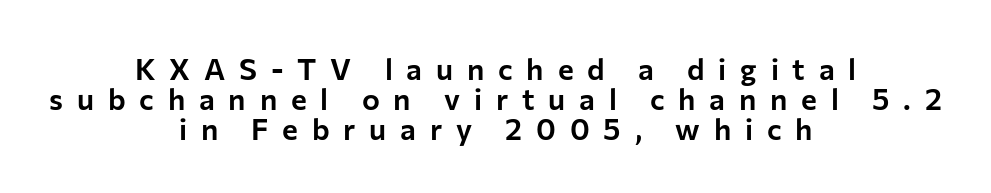
The image shows 30 px sans-serif type, upright; set centered, tight line spacing (1.0x), unusually wide letter spacing (+0.46 em), not underlined; low stroke contrast and a medium x-height.
